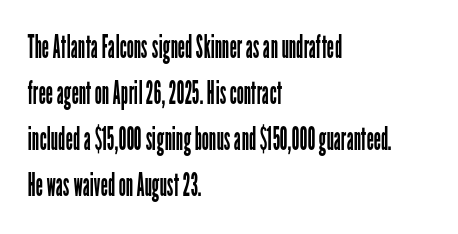
Characters remain perfectly vertical along every line. Normally led — the rows are evenly, conventionally spaced. Spacing between characters is what you'd get straight out of the box. Stems here are at most as thick as an everyday book face.
